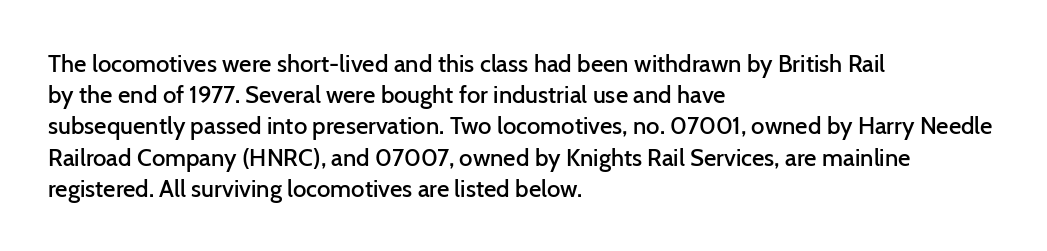
Students, this is semibold: more ink than regular, less than bold. Letter spacing: default. Any mark beneath the type? The region is blank. Rows of type keep a routine distance in the vertical direction. These lines are set flush left with a ragged right edge. Posture: straight, roman, zero tilt.
